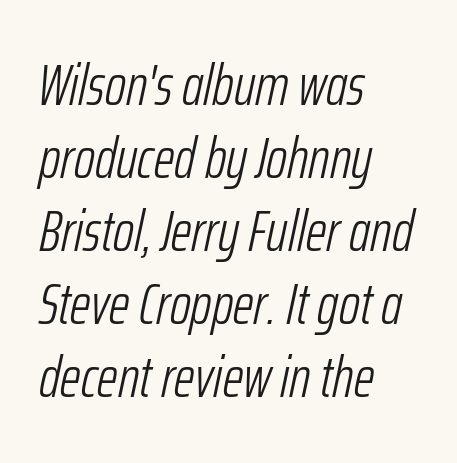
{"italic": "yes", "lean": "right", "slant_degrees": 12, "bold": "no", "weight": "light", "width": "condensed", "stroke_contrast": "low", "x_height": "medium", "monospaced": "no", "underline": "no", "align": "left", "line_spacing": "normal", "line_spacing_ratio": 1.26, "letter_spacing": "normal", "letter_spacing_em": 0.0, "glyph_px": 58}
